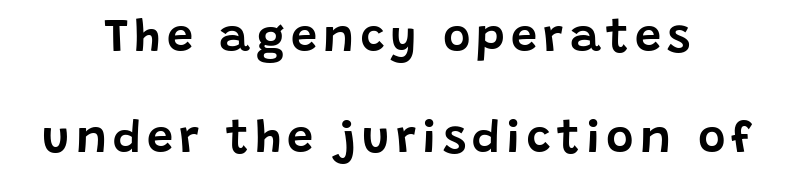
Q: Is the text italic (slanted)? A: No, it is upright.
Q: Is the typeface a serif or a sans-serif typeface? A: Sans-serif.
Q: Is the text underlined? A: No.
Q: How is the paragraph aligned? A: Centered.
Q: Is the spacing between lines tight, normal or loose? A: Loose.
Q: Width (condensed, normal, or wide)? A: Normal.
Q: Stroke contrast? A: Low.
Q: x-height? A: Large.
Q: Monospaced? A: No.
